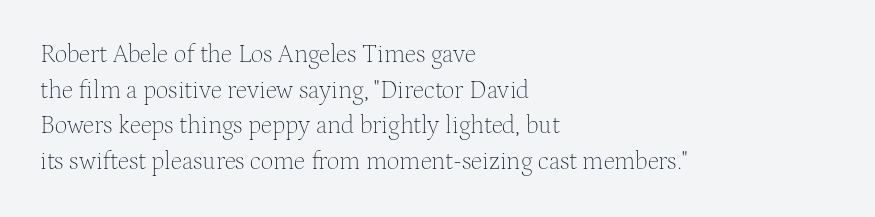
No word sits above an underline. These lines stack with their left ends in a neat column. The line-height multiplier appears to be the usual default. Ordinary non-slanted type is in use. Students, note that the glyphs here touch the page at normal intervals.
